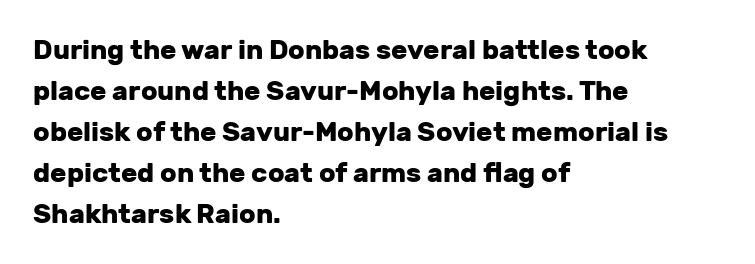
Line beginnings align vertically; line endings do not. Between one letter and the next there's only the usual sliver of space. Notice how descenders clear the ascenders below comfortably — that's standard leading. Does the lettering tilt? It doesn't — this is upright. Letters rest on an invisible, unmarked baseline.
